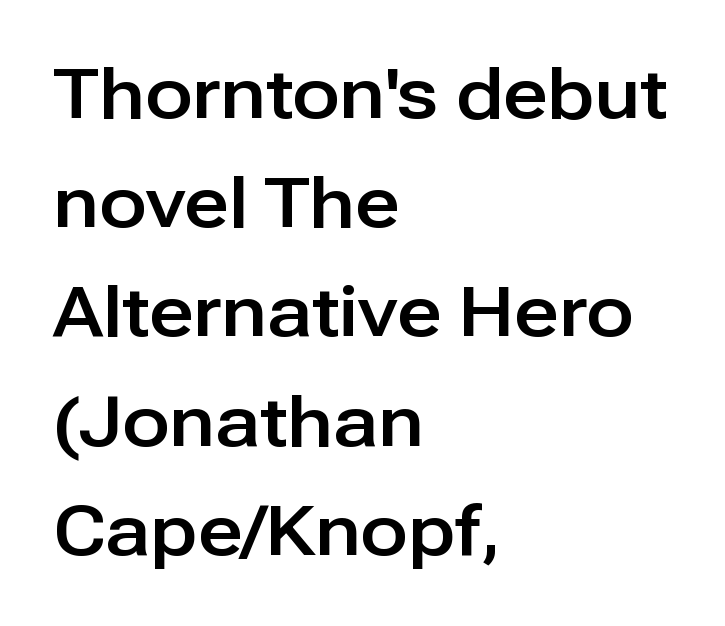
Q: Is the text italic (slanted)? A: No, it is upright.
Q: Is the typeface a serif or a sans-serif typeface? A: Sans-serif.
Q: Is the text underlined? A: No.
Q: How is the paragraph aligned? A: Left-aligned.
Q: Is the spacing between letters normal or unusually wide? A: Normal.
Q: Is the spacing between lines tight, normal or loose? A: Normal.
Q: Width (condensed, normal, or wide)? A: Normal.
Q: Stroke contrast? A: Low.
Q: x-height? A: Medium.
Q: Monospaced? A: No.
